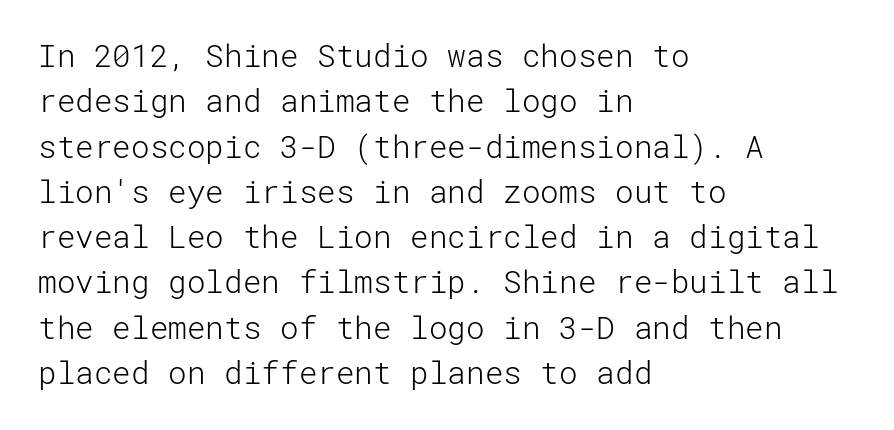
Q: Is the text bold? A: No.
Q: Is the text italic (slanted)? A: No, it is upright.
Q: Is the typeface a serif or a sans-serif typeface? A: Sans-serif.
Q: Is the text underlined? A: No.
Q: How is the paragraph aligned? A: Left-aligned.
Q: Is the spacing between letters normal or unusually wide? A: Normal.
Q: Is the spacing between lines tight, normal or loose? A: Normal.
Q: Width (condensed, normal, or wide)? A: Normal.
Q: Stroke contrast? A: Low.
Q: x-height? A: Medium.
